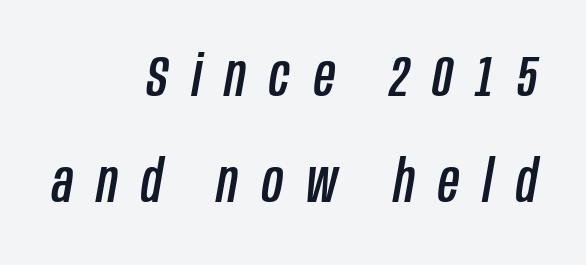
Q: Is the text italic (slanted)? A: Yes, it leans right by about 10 degrees.
Q: Is the text underlined? A: No.
Q: How is the paragraph aligned? A: Right-aligned.
Q: Is the spacing between letters normal or unusually wide? A: Unusually wide.
Q: Width (condensed, normal, or wide)? A: Condensed.
Q: Stroke contrast? A: Low.
Q: x-height? A: Large.
Q: Monospaced? A: No.
